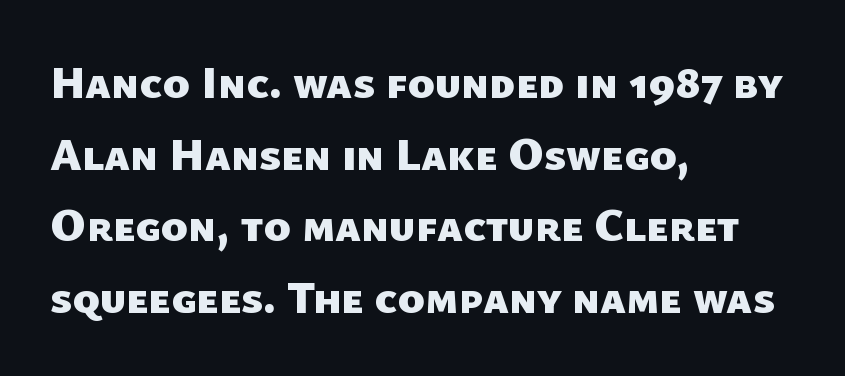
The image shows 45 px heavy sans-serif type; set left-aligned, normal line spacing (1.59x), normal letter spacing, not underlined; low stroke contrast and a medium x-height.
